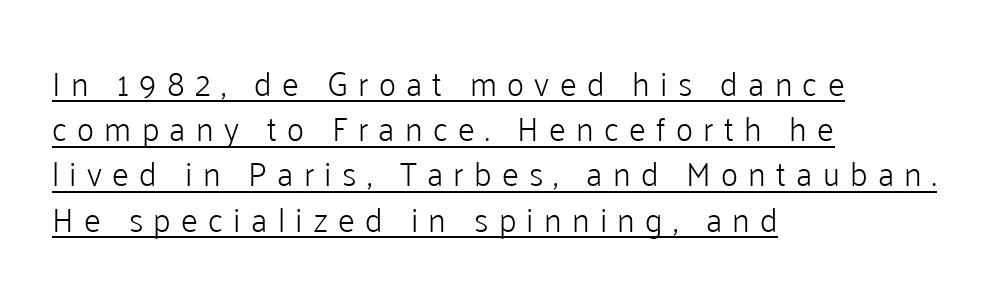
{"serif": "no", "italic": "no", "bold": "no", "weight": "light", "width": "normal", "stroke_contrast": "low", "x_height": "medium", "monospaced": "no", "underline": "yes", "align": "left", "line_spacing": "normal", "line_spacing_ratio": 1.37, "letter_spacing": "wide", "letter_spacing_em": 0.31, "glyph_px": 33}
